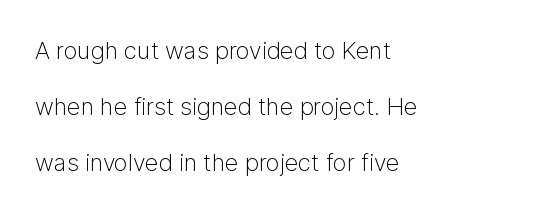
Stem width sits at or under what a default text font uses. Left-aligned paragraph, ragged on the right. When letters stand straight like this, we call the style roman or upright. Between one letter and the next there's only the usual sliver of space. The passage shown is not underscored anywhere.
